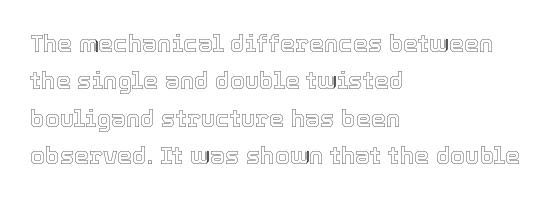
Q: Is the text italic (slanted)? A: No, it is upright.
Q: Is the text underlined? A: No.
Q: How is the paragraph aligned? A: Left-aligned.
Q: Is the spacing between letters normal or unusually wide? A: Normal.
Q: Is the spacing between lines tight, normal or loose? A: Normal.
